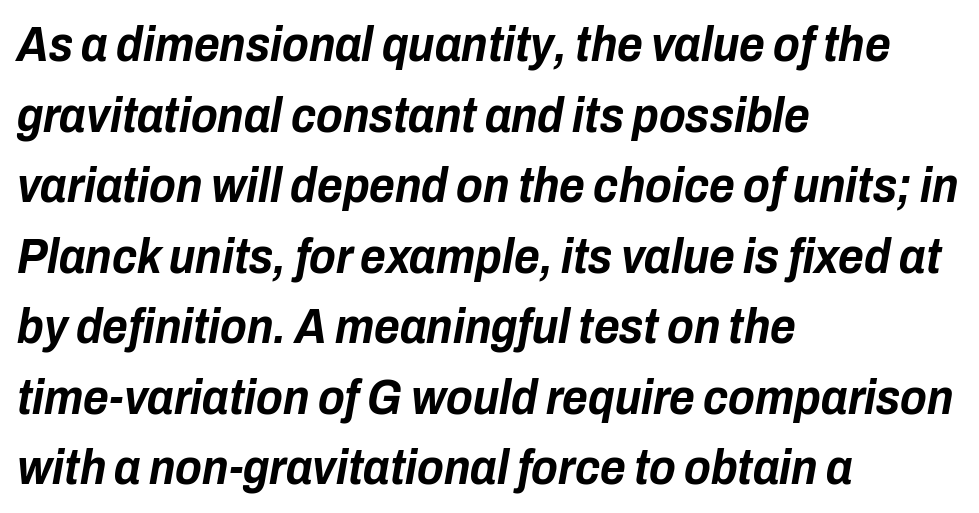
{"italic": "yes", "lean": "right", "slant_degrees": 10, "bold": "yes", "weight": "bold", "width": "condensed", "stroke_contrast": "low", "x_height": "medium", "monospaced": "no", "underline": "no", "align": "left", "line_spacing": "normal", "line_spacing_ratio": 1.44, "letter_spacing": "normal", "letter_spacing_em": 0.0, "glyph_px": 49}
